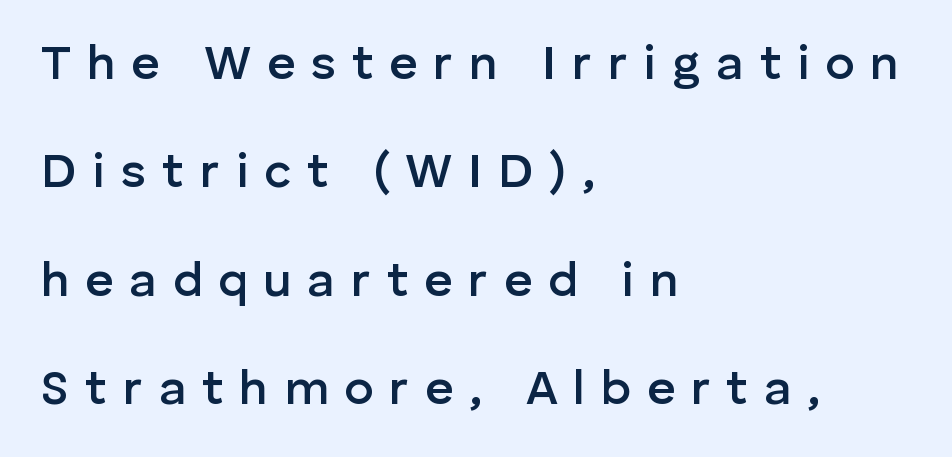
Q: Is the text bold? A: Semi-bold.
Q: Is the text italic (slanted)? A: No, it is upright.
Q: Is the typeface a serif or a sans-serif typeface? A: Sans-serif.
Q: Is the text underlined? A: No.
Q: How is the paragraph aligned? A: Left-aligned.
Q: Is the spacing between letters normal or unusually wide? A: Unusually wide.
Q: Is the spacing between lines tight, normal or loose? A: Loose.
Q: Width (condensed, normal, or wide)? A: Normal.
Q: Stroke contrast? A: Low.
Q: x-height? A: Medium.
Q: Monospaced? A: No.
